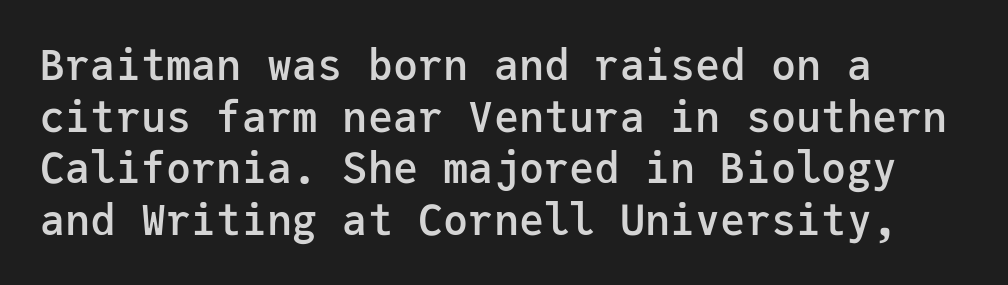
{"serif": "no", "italic": "no", "bold": "semi", "weight": "semibold", "width": "normal", "stroke_contrast": "low", "x_height": "medium", "monospaced": "yes", "underline": "no", "align": "left", "line_spacing_ratio": 1.23, "letter_spacing": "normal", "letter_spacing_em": 0.0, "glyph_px": 42}
